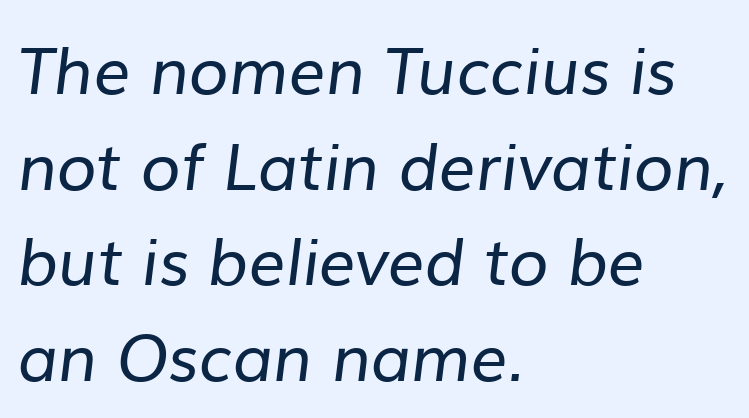
Typeset ragged right — the left edge is the straight one. The passage shown is not underscored anywhere. Reading down the column, the eye jumps a familiar distance to each next line. Default kerning and tracking; the words read as compact shapes.
